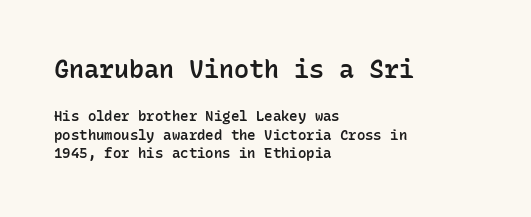
The image shows 25 px text type, upright; set left-aligned, normal line spacing (1.33x), normal letter spacing, not underlined; the first (top) block is 1.79x larger.
